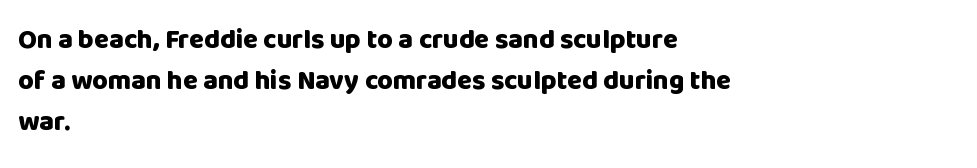
The image shows 27 px bold type, upright; set left-aligned, normal line spacing (1.52x), normal letter spacing, not underlined.
